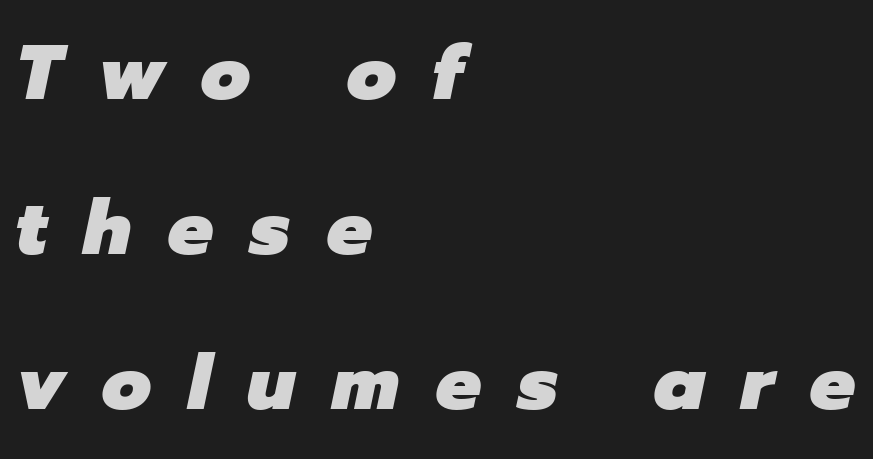
The image shows 76 px heavy type, italic (leaning right); set left-aligned, loose line spacing (2.04x), unusually wide letter spacing (+0.48 em), not underlined; low stroke contrast and a medium x-height.
